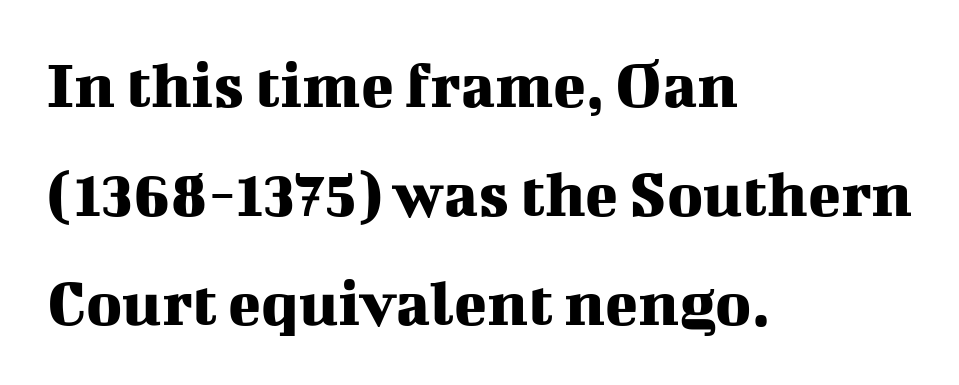
{"serif": "yes", "italic": "no", "width": "normal", "stroke_contrast": "medium", "x_height": "medium", "monospaced": "no", "underline": "no", "align": "left", "line_spacing": "normal", "line_spacing_ratio": 1.6, "letter_spacing": "normal", "letter_spacing_em": 0.0, "glyph_px": 68}
